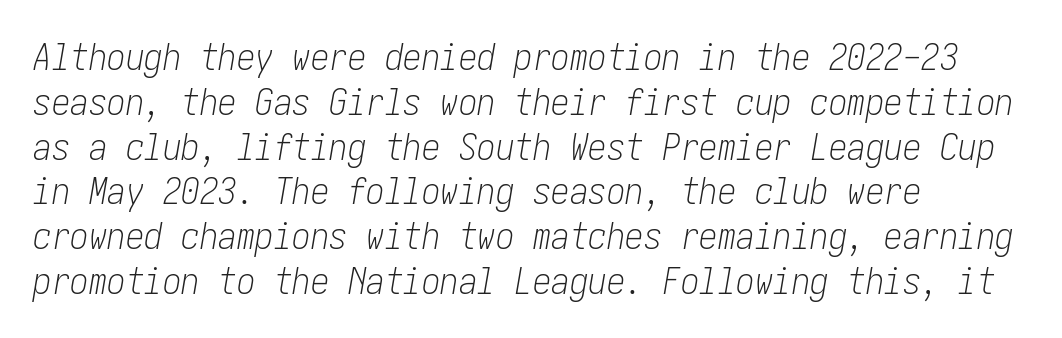
Q: Is the text bold? A: No.
Q: Is the text italic (slanted)? A: Yes, it leans right by about 10 degrees.
Q: Is the text underlined? A: No.
Q: How is the paragraph aligned? A: Left-aligned.
Q: Is the spacing between letters normal or unusually wide? A: Normal.
Q: Width (condensed, normal, or wide)? A: Condensed.
Q: Stroke contrast? A: Low.
Q: x-height? A: Medium.
